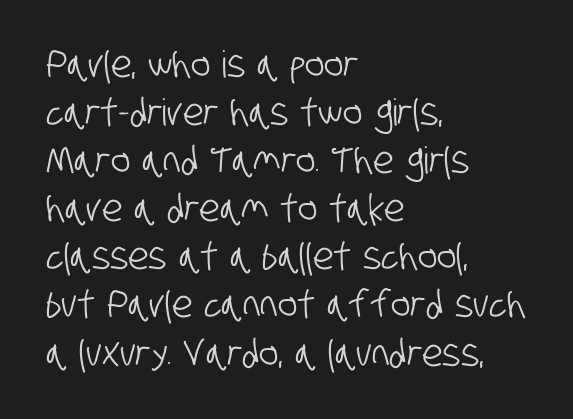
{"serif": "no", "width": "condensed", "stroke_contrast": "low", "x_height": "large", "monospaced": "no", "underline": "no", "align": "left", "line_spacing": "normal", "line_spacing_ratio": 1.3, "letter_spacing": "normal", "letter_spacing_em": 0.0, "glyph_px": 37}
